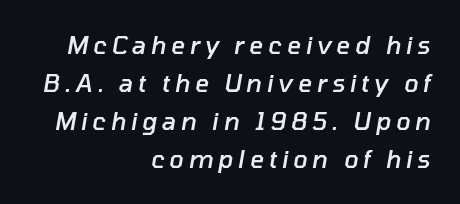
{"italic": "yes", "lean": "right", "slant_degrees": 10, "bold": "semi", "underline": "no", "align": "right", "line_spacing": "normal", "line_spacing_ratio": 1.59, "letter_spacing": "wide", "letter_spacing_em": 0.2, "glyph_px": 24}
